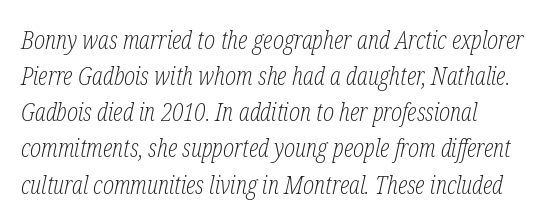
Q: Is the text bold? A: No.
Q: Is the text italic (slanted)? A: Yes, it leans right by about 12 degrees.
Q: Is the text underlined? A: No.
Q: How is the paragraph aligned? A: Left-aligned.
Q: Is the spacing between letters normal or unusually wide? A: Normal.
Q: Is the spacing between lines tight, normal or loose? A: Normal.
